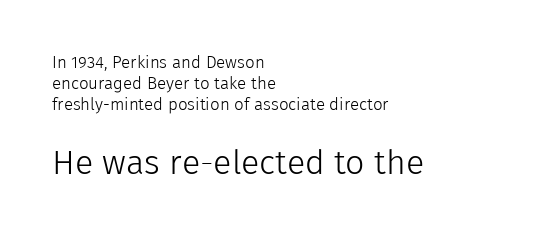
{"serif": "no", "italic": "no", "bold": "no", "weight": "light", "width": "normal", "stroke_contrast": "low", "x_height": "medium", "monospaced": "no", "underline": "no", "align": "left", "line_spacing_ratio": 1.23, "letter_spacing": "normal", "letter_spacing_em": 0.0, "larger_block": "second", "size_ratio": 2.0, "glyph_px": 34}
